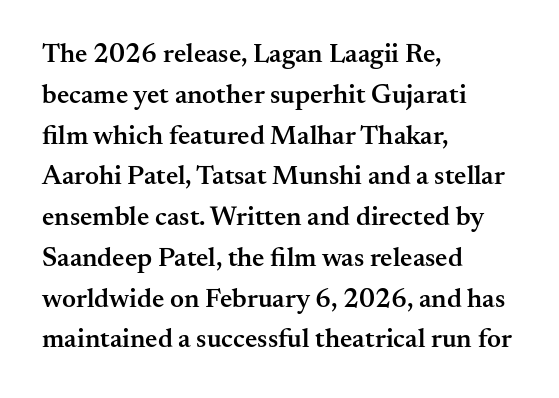
{"italic": "no", "bold": "semi", "underline": "no", "align": "left", "line_spacing": "normal", "line_spacing_ratio": 1.51, "letter_spacing": "normal", "letter_spacing_em": 0.0, "glyph_px": 27}
